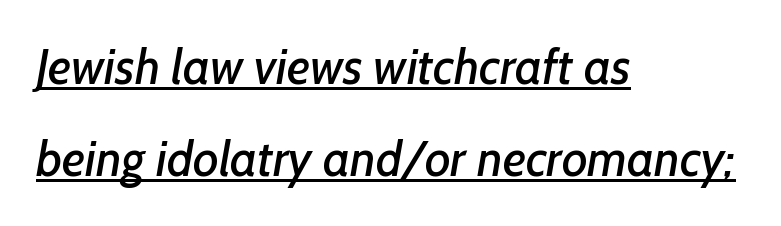
The image shows 49 px sans-serif type; set left-aligned, line spacing 1.88x, normal letter spacing, underlined; low stroke contrast and a medium x-height.
